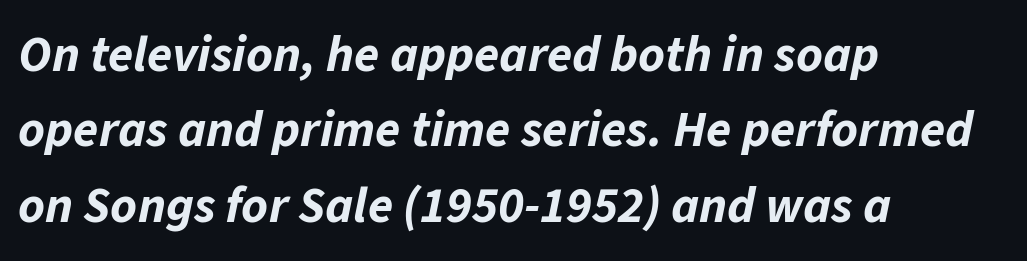
The image shows 51 px bold type, italic (leaning right); set left-aligned, normal line spacing (1.48x), normal letter spacing, not underlined; low stroke contrast and a medium x-height.
